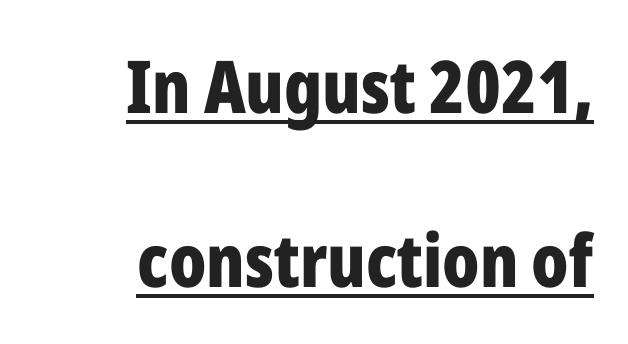
Q: Is the text bold? A: Yes.
Q: Is the text italic (slanted)? A: No, it is upright.
Q: Is the typeface a serif or a sans-serif typeface? A: Sans-serif.
Q: Is the text underlined? A: Yes.
Q: How is the paragraph aligned? A: Right-aligned.
Q: Is the spacing between letters normal or unusually wide? A: Normal.
Q: Is the spacing between lines tight, normal or loose? A: Loose.
Q: Width (condensed, normal, or wide)? A: Condensed.
Q: Stroke contrast? A: Low.
Q: x-height? A: Medium.
Q: Monospaced? A: No.
